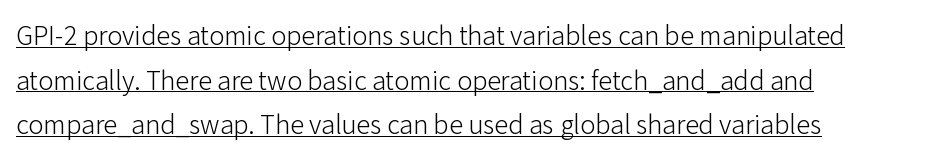
The image shows 28 px light sans-serif type, upright; set left-aligned, normal line spacing (1.59x), normal letter spacing, underlined; low stroke contrast and a medium x-height.
